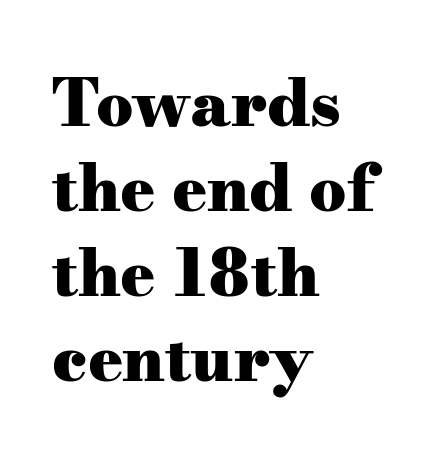
Character widths vary here, with narrow letters taking less room than wide ones. If you measured baseline to baseline, you'd find a middling distance. Caption: bold face, heavy strokes. The type is set solid horizontally, with unmodified tracking. Compared with a centered layout, this one pins lines to the left instead. Honestly, there is no underline to notice here at all.
